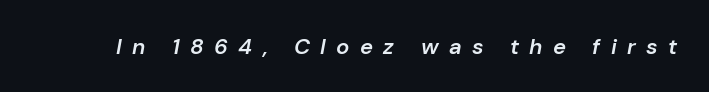
Q: Is the text bold? A: Semi-bold.
Q: Is the text italic (slanted)? A: Yes, it leans right by about 10 degrees.
Q: Is the text underlined? A: No.
Q: Is the spacing between letters normal or unusually wide? A: Unusually wide.
